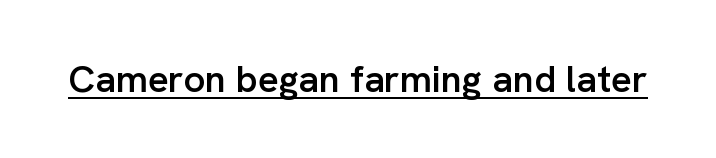
Q: Is the text bold? A: Semi-bold.
Q: Is the text italic (slanted)? A: No, it is upright.
Q: Is the typeface a serif or a sans-serif typeface? A: Sans-serif.
Q: Is the text underlined? A: Yes.
Q: Is the spacing between letters normal or unusually wide? A: Normal.
Q: Width (condensed, normal, or wide)? A: Normal.
Q: Stroke contrast? A: Low.
Q: x-height? A: Medium.
Q: Monospaced? A: No.
